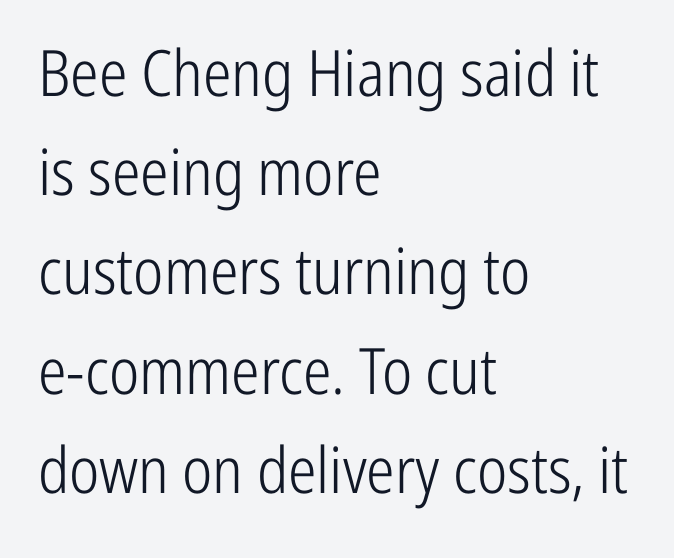
The image shows 64 px light, condensed sans-serif type, upright; set left-aligned, normal line spacing (1.55x), normal letter spacing, not underlined; low stroke contrast and a medium x-height.
